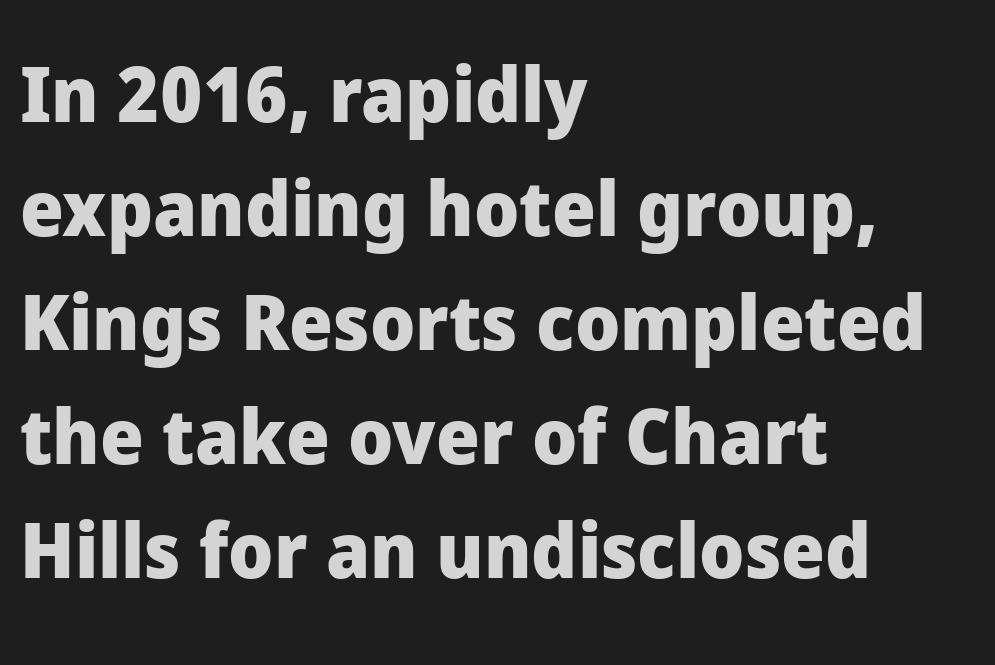
Q: Is the text bold? A: Yes.
Q: Is the text italic (slanted)? A: No, it is upright.
Q: Is the typeface a serif or a sans-serif typeface? A: Sans-serif.
Q: Is the text underlined? A: No.
Q: How is the paragraph aligned? A: Left-aligned.
Q: Is the spacing between letters normal or unusually wide? A: Normal.
Q: Is the spacing between lines tight, normal or loose? A: Normal.
Q: Width (condensed, normal, or wide)? A: Normal.
Q: Stroke contrast? A: Low.
Q: x-height? A: Medium.
Q: Monospaced? A: No.
